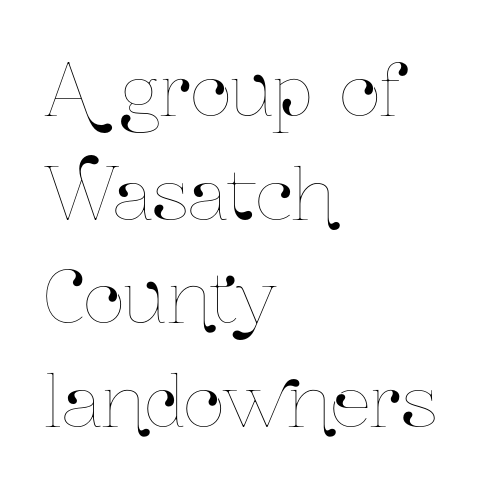
The image shows 71 px condensed type, upright; set left-aligned, normal line spacing (1.46x), normal letter spacing, not underlined; low stroke contrast and a medium x-height.
